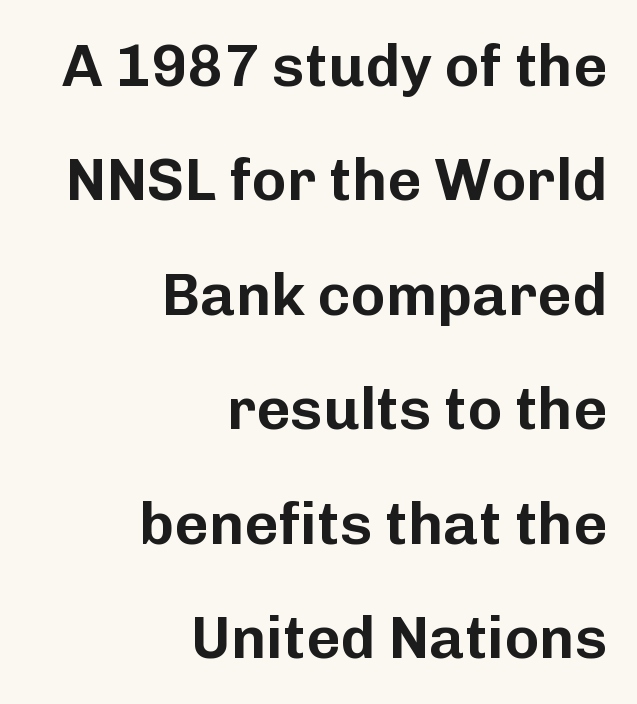
{"serif": "no", "italic": "no", "width": "normal", "stroke_contrast": "low", "x_height": "medium", "monospaced": "no", "underline": "no", "align": "right", "line_spacing": "loose", "line_spacing_ratio": 1.94, "letter_spacing": "normal", "letter_spacing_em": 0.0, "glyph_px": 59}
